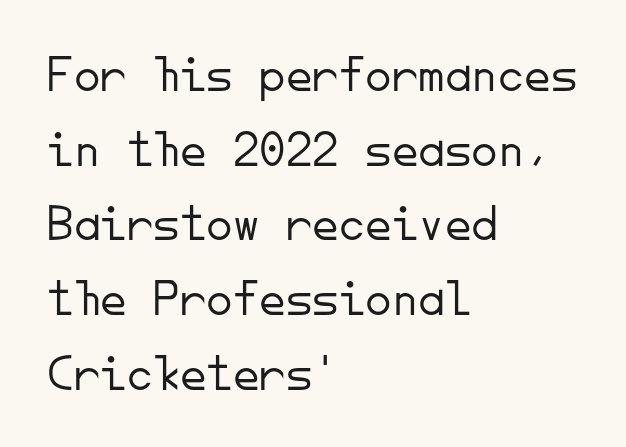
{"serif": "no", "italic": "no", "bold": "no", "weight": "light", "width": "normal", "stroke_contrast": "low", "x_height": "small", "monospaced": "yes", "underline": "no", "align": "left", "line_spacing": "normal", "line_spacing_ratio": 1.41, "letter_spacing": "normal", "letter_spacing_em": 0.0, "glyph_px": 53}
